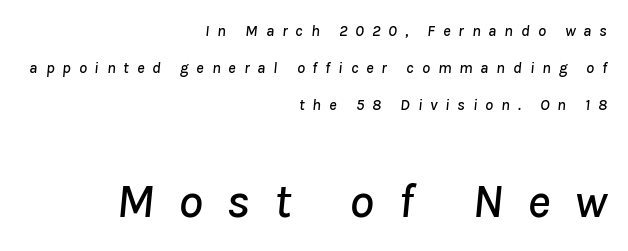
The image shows 49 px text type, italic (leaning right); set right-aligned, loose line spacing (2.32x), unusually wide letter spacing (+0.49 em), not underlined; the second (bottom) block is 3.06x larger; low stroke contrast and a medium x-height.
